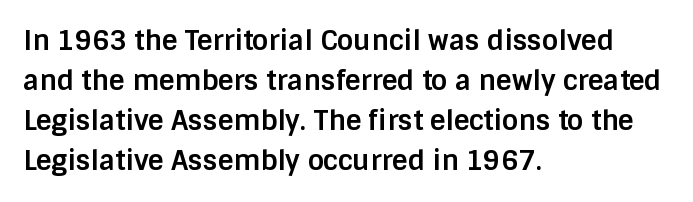
{"italic": "no", "bold": "yes", "underline": "no", "align": "left", "line_spacing": "normal", "line_spacing_ratio": 1.48, "letter_spacing": "normal", "letter_spacing_em": 0.0, "glyph_px": 27}
